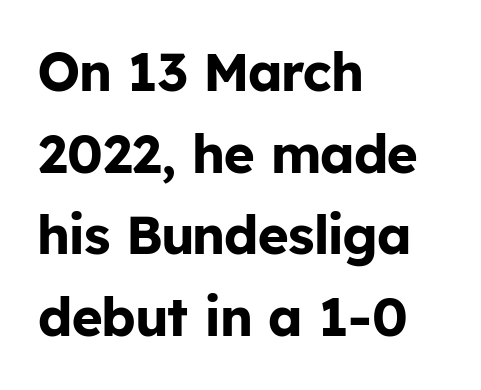
The image shows 53 px bold sans-serif type, upright; set left-aligned, normal line spacing (1.54x), normal letter spacing, not underlined; low stroke contrast and a medium x-height.
